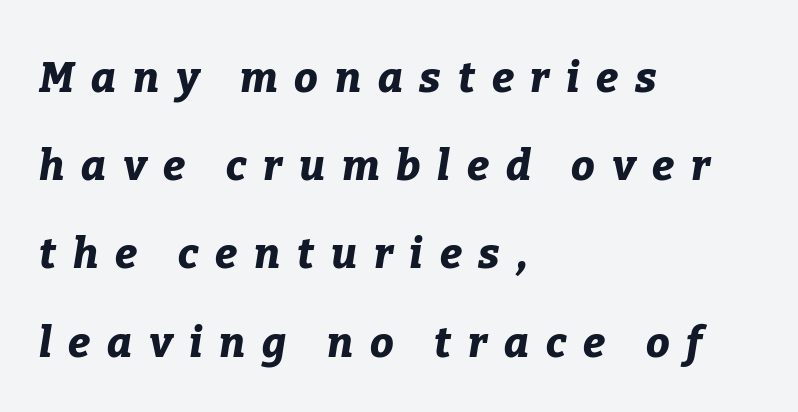
The image shows 42 px bold type, italic (leaning right); set left-aligned, loose line spacing (2.1x), unusually wide letter spacing (+0.4 em), not underlined; low stroke contrast and a medium x-height.
